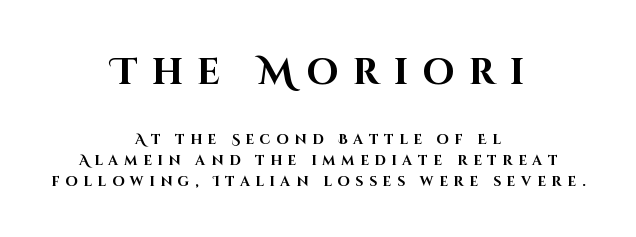
The text was rendered using a sans face with plain stroke endings. Note: larger setting up top, smaller setting below. The horizontal fit of the characters is loose and conspicuously gappy. Bare-footed words on every line. Note the varied advance widths — an 'i' is clearly narrower than an 'm'. Caption: multi-line text, centered on the measure.
